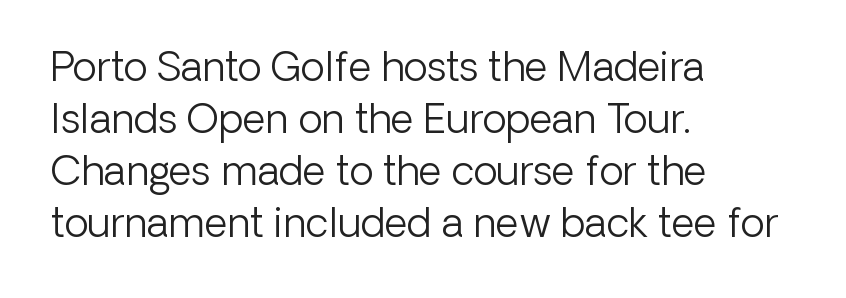
The image shows 40 px light sans-serif type, upright; set left-aligned, normal line spacing (1.3x), normal letter spacing, not underlined; low stroke contrast and a medium x-height.
